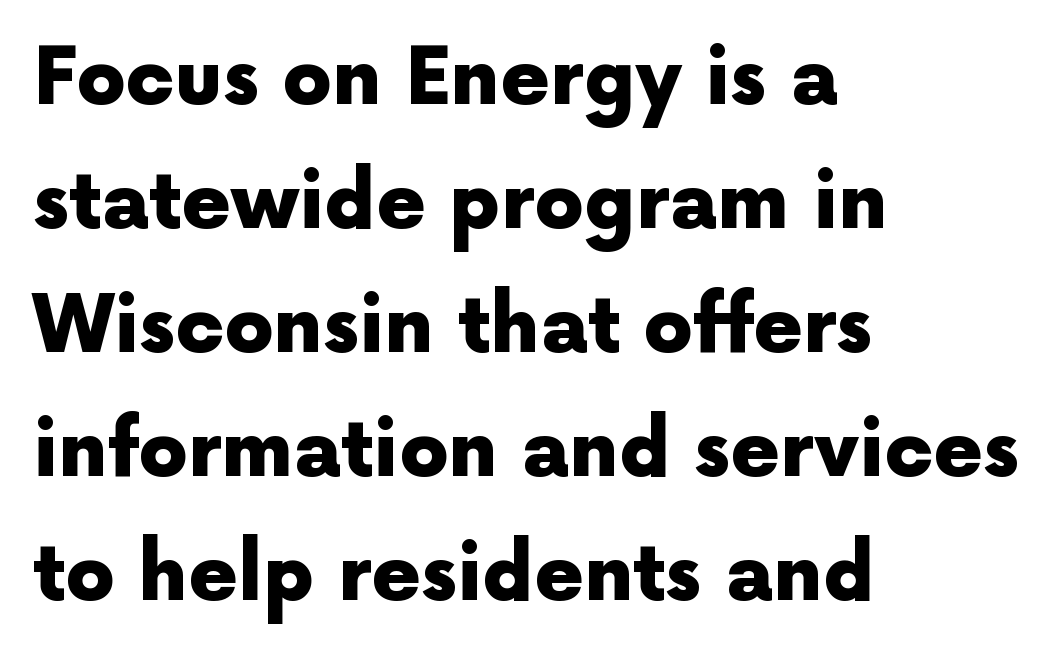
The image shows 78 px heavy sans-serif type, upright; set left-aligned, normal line spacing (1.59x), normal letter spacing, not underlined; a medium x-height.
